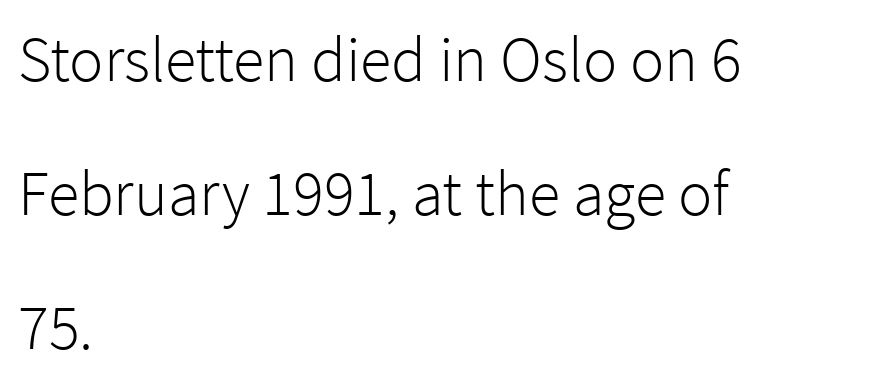
The face used here is proportionally spaced, like ordinary book or web type. A typesetter would mark this as roman, not italic. No chunkiness to these letters — they're not bold. Notice the wide empty band between every row — that's loose leading. Has an underline been added? It has not. Look at the bottom of the vertical strokes: they stop flat, with no serifs.
